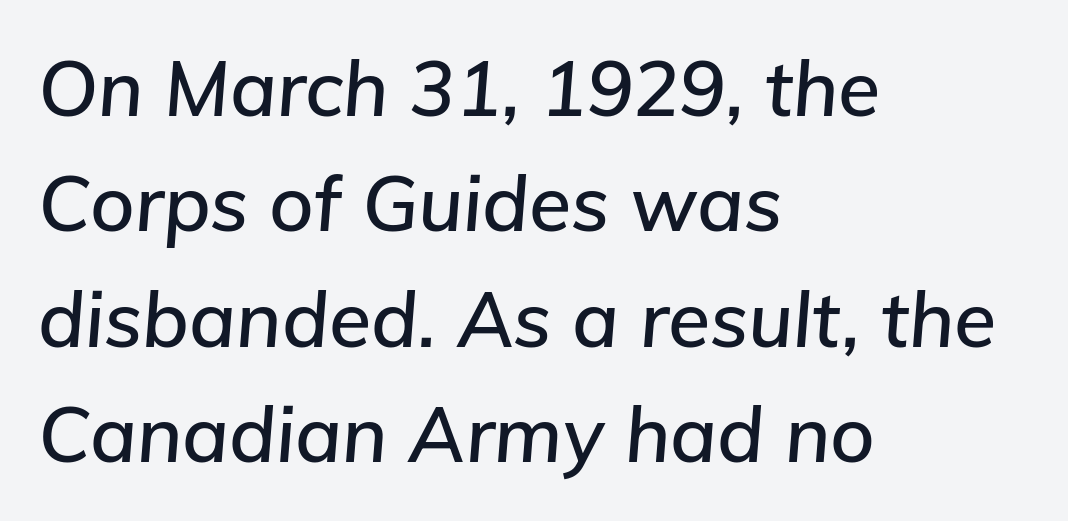
Q: Is the text italic (slanted)? A: Yes, it leans right by about 5 degrees.
Q: Is the text underlined? A: No.
Q: How is the paragraph aligned? A: Left-aligned.
Q: Is the spacing between letters normal or unusually wide? A: Normal.
Q: Is the spacing between lines tight, normal or loose? A: Normal.
Q: Width (condensed, normal, or wide)? A: Normal.
Q: Stroke contrast? A: Low.
Q: x-height? A: Medium.
Q: Monospaced? A: No.
